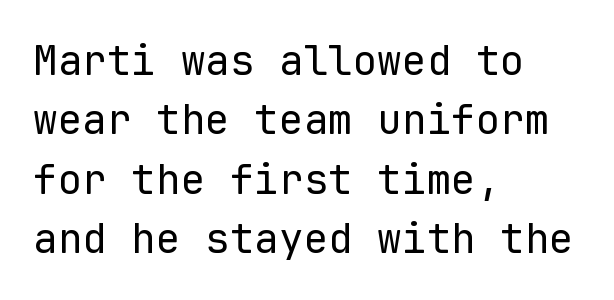
Type without underlining. Do the letters lean? They stand straight. Looks like terminal output: every glyph gets an equal slot. Each line starts at the same left margin while the right side varies. These lines sit exactly where default settings would place them.
